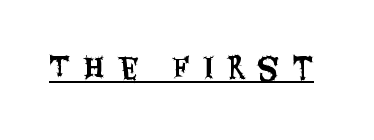
Q: Is the text italic (slanted)? A: No, it is upright.
Q: Is the typeface a serif or a sans-serif typeface? A: Sans-serif.
Q: Is the text underlined? A: Yes.
Q: Is the spacing between letters normal or unusually wide? A: Unusually wide.
Q: Width (condensed, normal, or wide)? A: Condensed.
Q: Stroke contrast? A: Medium.
Q: x-height? A: Large.
Q: Monospaced? A: No.
